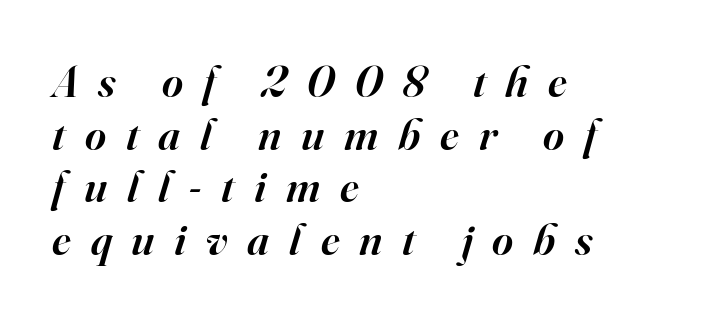
{"serif": "yes", "italic": "yes", "lean": "right", "slant_degrees": 16, "bold": "semi", "weight": "semibold", "width": "normal", "stroke_contrast": "high", "x_height": "small", "monospaced": "no", "underline": "no", "align": "left", "line_spacing_ratio": 1.17, "letter_spacing": "wide", "letter_spacing_em": 0.44, "glyph_px": 45}
